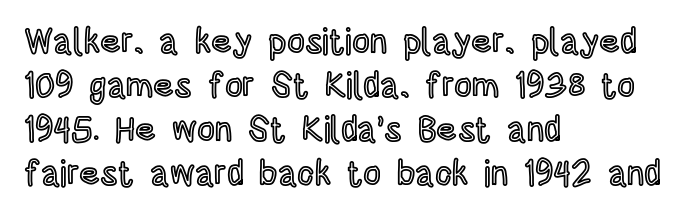
The image shows 35 px condensed type, upright; set left-aligned, normal line spacing (1.26x), normal letter spacing, not underlined; a large x-height.
